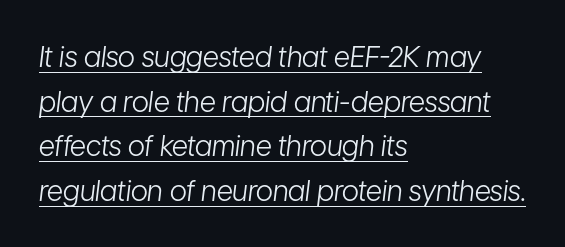
The image shows 28 px light, condensed type, italic (leaning right); set left-aligned, normal line spacing (1.59x), normal letter spacing, underlined; low stroke contrast and a medium x-height.
